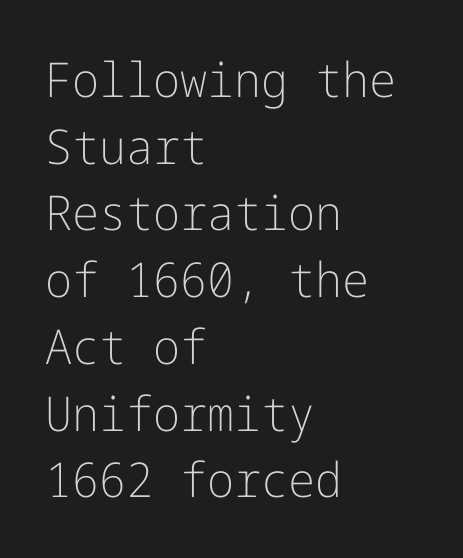
{"serif": "no", "italic": "no", "bold": "no", "weight": "light", "width": "normal", "stroke_contrast": "low", "x_height": "medium", "underline": "no", "align": "left", "line_spacing": "normal", "line_spacing_ratio": 1.39, "letter_spacing": "normal", "letter_spacing_em": 0.0, "glyph_px": 48}
